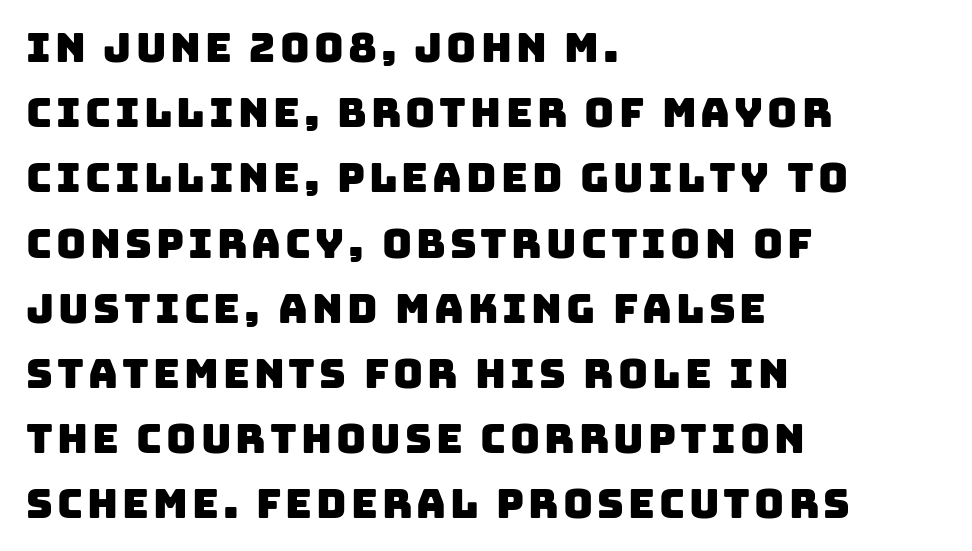
A normal amount of white space separates one row of letters from the next. A student would call this left alignment; a typographer would say flush left, rag right. These lines are rendered in a variable-pitch font. Plain, unruled lines of type.
